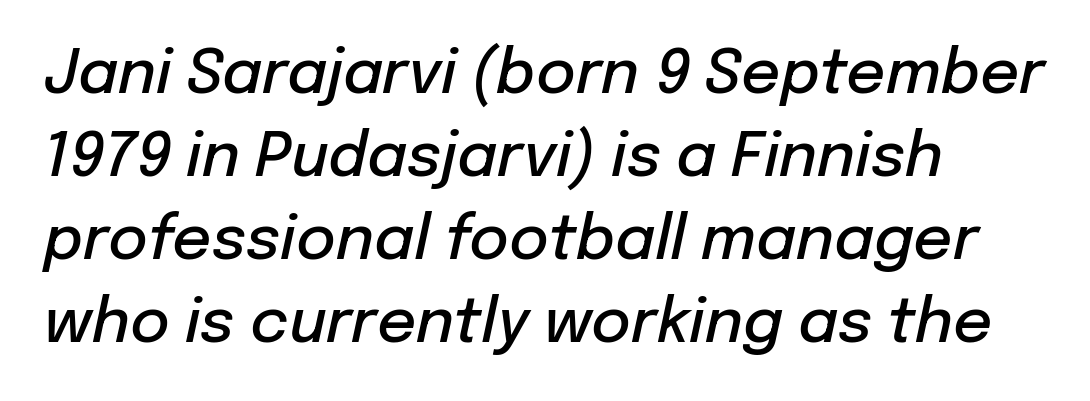
These lines carry some extra weight — a demibold, not a full bold. The letters advance in unequal steps, a hallmark of proportional type. Only glyphs here, with clear space below each row. Glyph-to-glyph distance matches everyday printed text. Compared with typical paragraphs, the rows here are spaced about the same. Is the block centered? No — it sits flush against the left margin.
